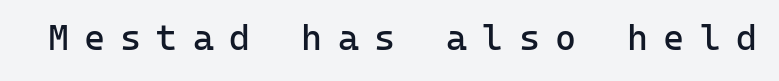
Q: Is the text bold? A: No.
Q: Is the text italic (slanted)? A: No, it is upright.
Q: Is the typeface a serif or a sans-serif typeface? A: Sans-serif.
Q: Is the text underlined? A: No.
Q: Is the spacing between letters normal or unusually wide? A: Unusually wide.
Q: Width (condensed, normal, or wide)? A: Normal.
Q: Stroke contrast? A: Low.
Q: x-height? A: Medium.
Q: Monospaced? A: Yes.
